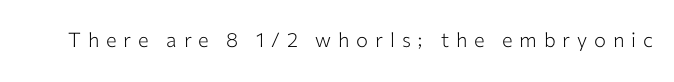
{"italic": "no", "bold": "no", "underline": "no", "letter_spacing": "wide", "letter_spacing_em": 0.34, "glyph_px": 20}
